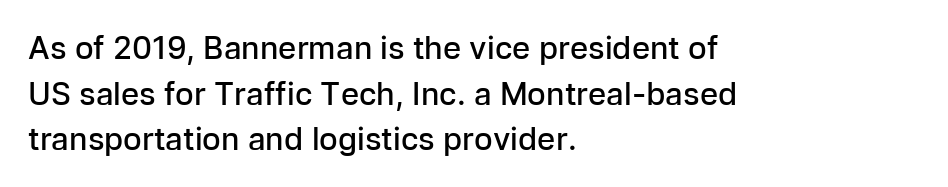
{"serif": "no", "italic": "no", "bold": "semi", "weight": "semibold", "width": "normal", "stroke_contrast": "low", "x_height": "medium", "monospaced": "no", "underline": "no", "align": "left", "line_spacing": "normal", "line_spacing_ratio": 1.47, "letter_spacing": "normal", "letter_spacing_em": 0.0, "glyph_px": 31}
